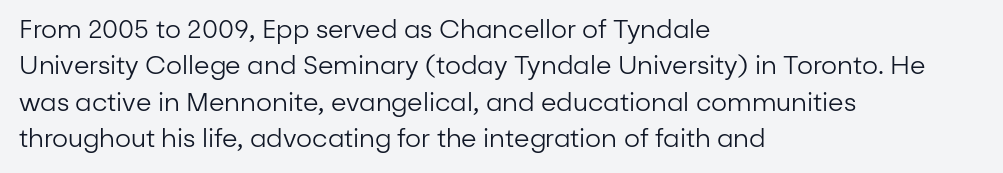
{"italic": "no", "bold": "no", "underline": "no", "align": "left", "line_spacing": "normal", "line_spacing_ratio": 1.46, "letter_spacing": "normal", "letter_spacing_em": 0.0, "glyph_px": 25}
